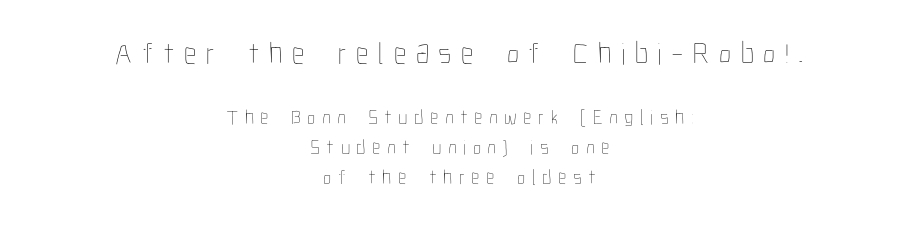
The image shows 31 px thin, condensed type, upright; set centered, normal line spacing (1.43x), unusually wide letter spacing (+0.31 em), not underlined; the first (top) block is 1.48x larger; low stroke contrast and a medium x-height.
